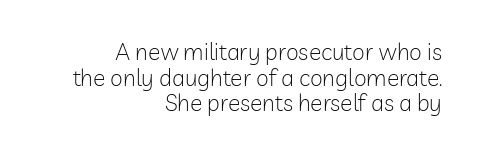
The image shows 23 px text type, upright; set right-aligned, tight line spacing (1.11x), normal letter spacing, not underlined.
